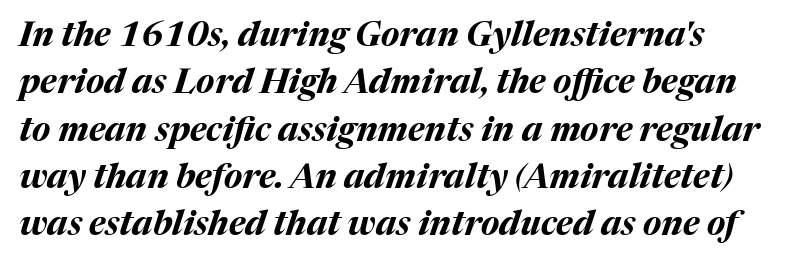
The image shows 34 px bold type, italic (leaning right); set normal line spacing (1.39x), normal letter spacing, not underlined; medium stroke contrast and a medium x-height.
